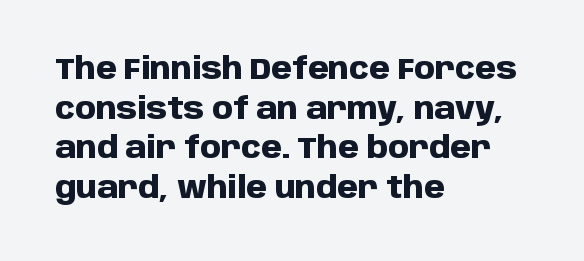
The image shows 30 px heavy sans-serif type, upright; set left-aligned, normal line spacing (1.32x), normal letter spacing, not underlined; low stroke contrast and a large x-height.
